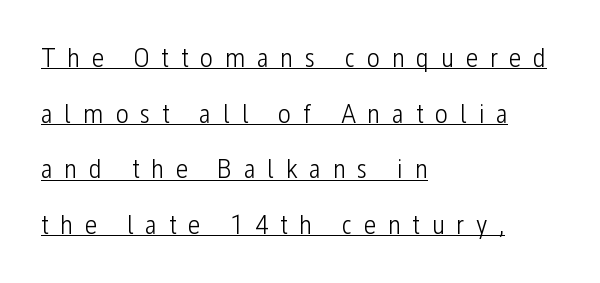
Notice how the passage keeps a crisp vertical edge on the left only. Each line of the rendering has a horizontal stroke beneath the glyphs. Spacing verdict: proportional, widths tailored to each character. Posture: straight, roman, zero tilt. The face looks like a standard text weight, possibly lighter.
